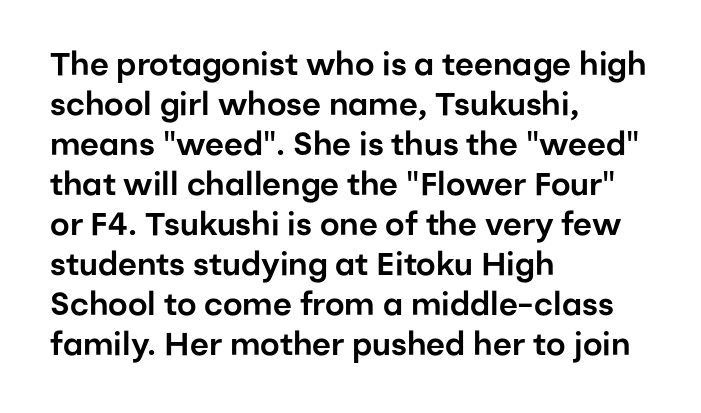
The image shows 32 px sans-serif type, upright; set left-aligned, normal line spacing (1.25x), normal letter spacing, not underlined; low stroke contrast and a medium x-height.
